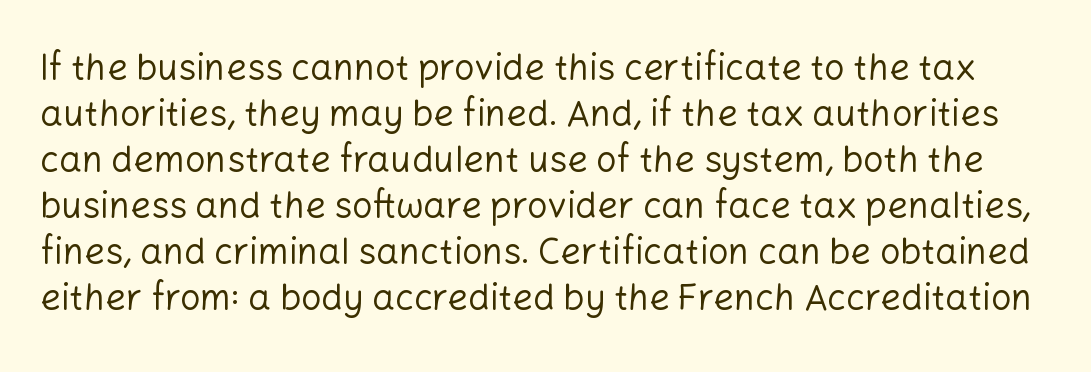
Q: Is the text bold? A: No.
Q: Is the text italic (slanted)? A: No, it is upright.
Q: Is the typeface a serif or a sans-serif typeface? A: Sans-serif.
Q: Is the text underlined? A: No.
Q: Is the spacing between letters normal or unusually wide? A: Normal.
Q: Is the spacing between lines tight, normal or loose? A: Normal.
Q: Width (condensed, normal, or wide)? A: Normal.
Q: Stroke contrast? A: Low.
Q: x-height? A: Medium.
Q: Monospaced? A: No.
